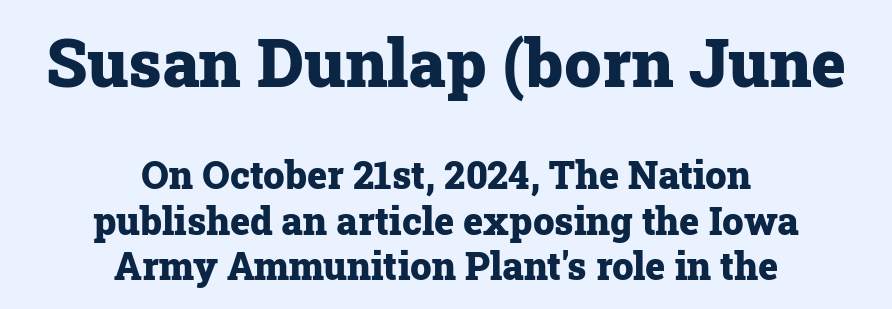
Q: Is the text bold? A: Yes.
Q: Is the text italic (slanted)? A: No, it is upright.
Q: Is the typeface a serif or a sans-serif typeface? A: Serif.
Q: Is the text underlined? A: No.
Q: How is the paragraph aligned? A: Centered.
Q: Is the spacing between letters normal or unusually wide? A: Normal.
Q: Which block of text is set in a larger size, the first (top) or the second (bottom)? A: The first (top) one.
Q: Width (condensed, normal, or wide)? A: Normal.
Q: Stroke contrast? A: Low.
Q: x-height? A: Medium.
Q: Monospaced? A: No.
